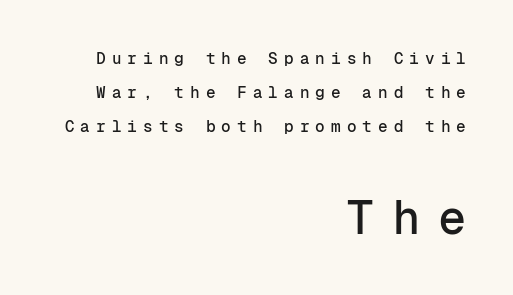
{"serif": "no", "italic": "no", "width": "normal", "stroke_contrast": "low", "x_height": "medium", "monospaced": "yes", "underline": "no", "align": "right", "line_spacing": "loose", "line_spacing_ratio": 2.11, "letter_spacing": "wide", "letter_spacing_em": 0.38, "larger_block": "second", "size_ratio": 2.94, "glyph_px": 47}
